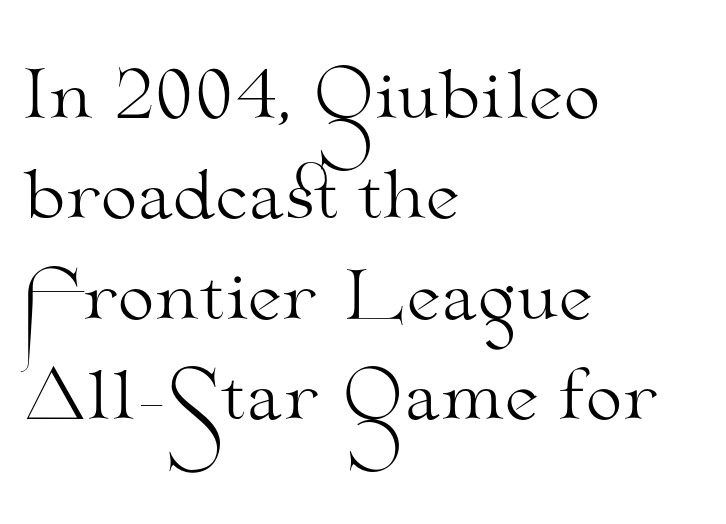
{"serif": "yes", "italic": "no", "bold": "no", "weight": "light", "width": "wide", "stroke_contrast": "medium", "x_height": "small", "monospaced": "no", "underline": "no", "align": "left", "line_spacing": "normal", "line_spacing_ratio": 1.52, "letter_spacing": "normal", "letter_spacing_em": 0.0, "glyph_px": 66}
